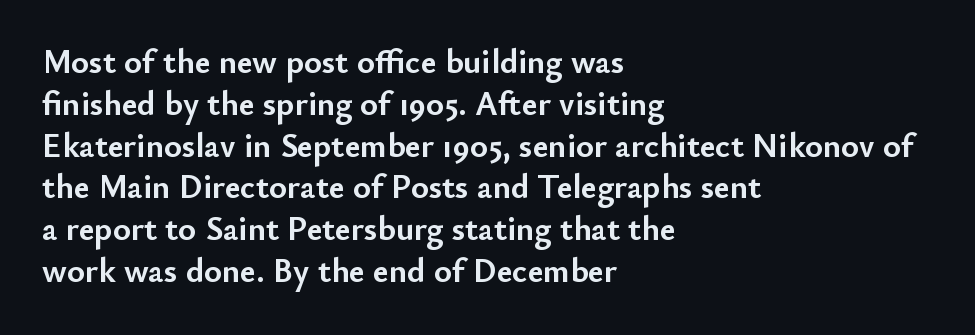
Character widths vary here, with narrow letters taking less room than wide ones. Chunky letters — that's bold for sure. No extra tracking has been applied to these lines. Left-aligned paragraph, ragged on the right. No feet cap the strokes, marking this as sans-serif type.
